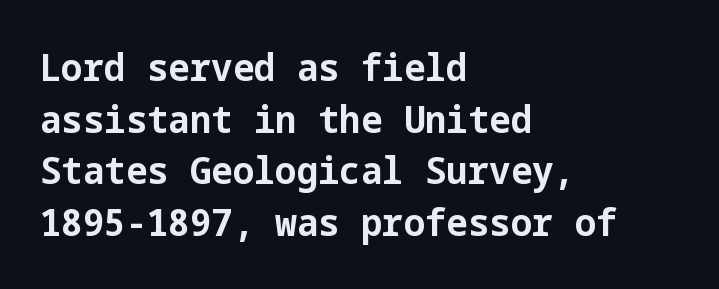
The image shows 38 px bold sans-serif type, upright; set left-aligned, normal line spacing (1.36x), normal letter spacing, not underlined; low stroke contrast and a medium x-height.
